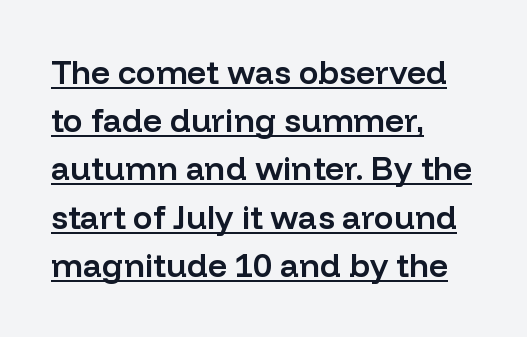
Q: Is the text bold? A: Semi-bold.
Q: Is the text italic (slanted)? A: No, it is upright.
Q: Is the typeface a serif or a sans-serif typeface? A: Sans-serif.
Q: Is the text underlined? A: Yes.
Q: How is the paragraph aligned? A: Left-aligned.
Q: Is the spacing between letters normal or unusually wide? A: Normal.
Q: Is the spacing between lines tight, normal or loose? A: Normal.
Q: Width (condensed, normal, or wide)? A: Normal.
Q: Stroke contrast? A: Low.
Q: x-height? A: Medium.
Q: Monospaced? A: No.
